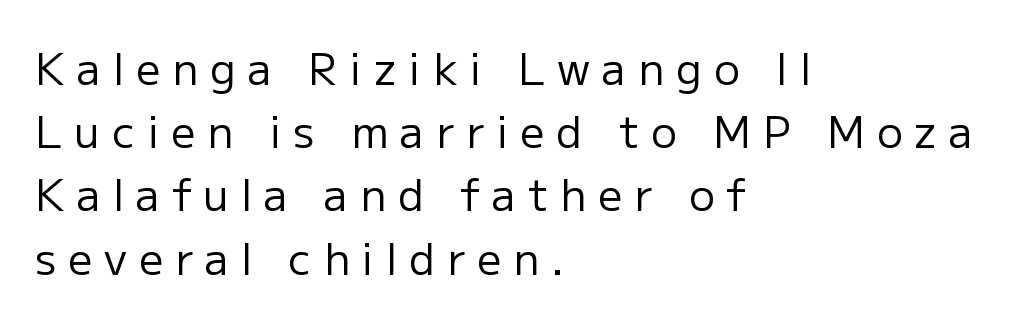
The glyphs are unaccompanied by any horizontal stroke below them. Inter-character spacing is expanded well beyond the font's built-in metrics. Unbolded letterforms with no extra heft. One-word summary of the alignment: left. The vertical gap from one line to the next is medium.
